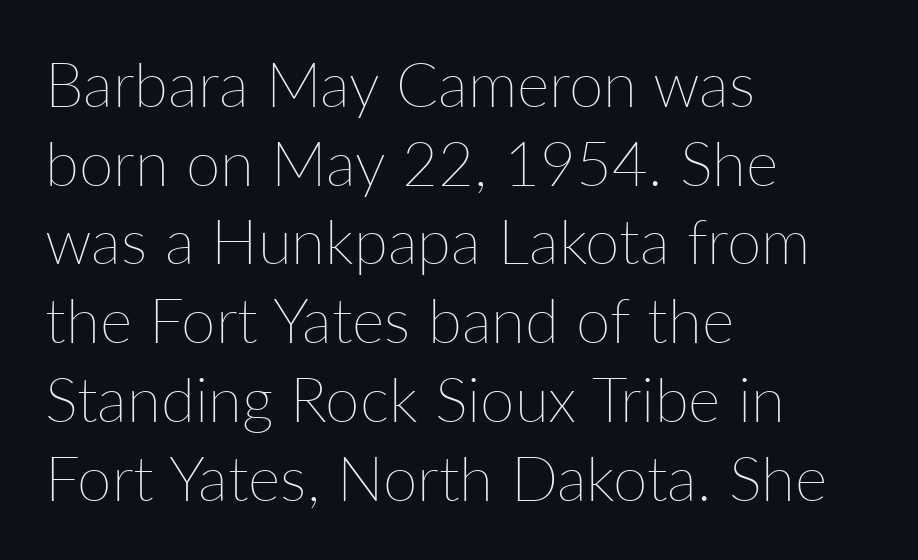
The image shows 62 px thin type, upright; set left-aligned, normal line spacing (1.27x), normal letter spacing, not underlined; low stroke contrast and a medium x-height.
